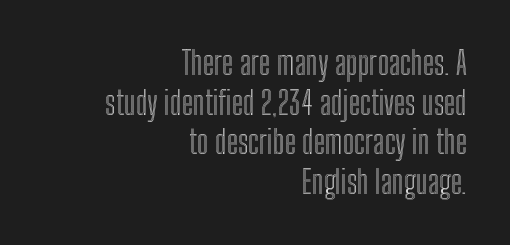
The image shows 32 px condensed type, upright; set right-aligned, line spacing 1.24x, normal letter spacing, not underlined; a medium x-height.
